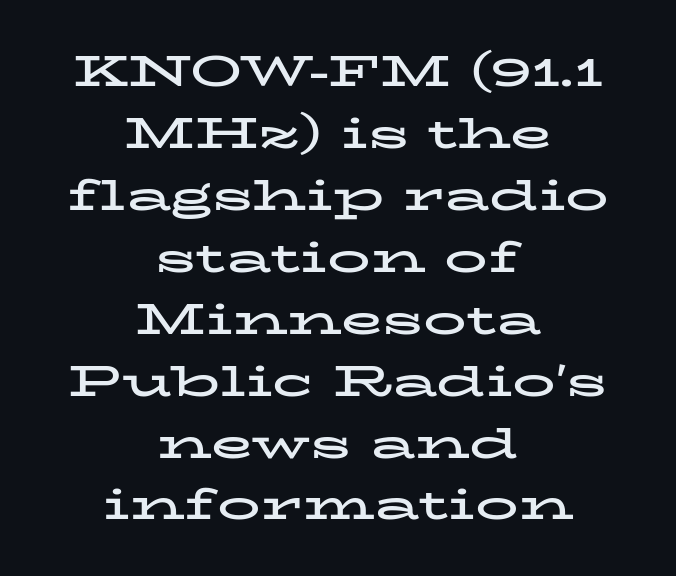
Q: Is the text bold? A: Yes.
Q: Is the text italic (slanted)? A: No, it is upright.
Q: Is the typeface a serif or a sans-serif typeface? A: Serif.
Q: Is the text underlined? A: No.
Q: How is the paragraph aligned? A: Centered.
Q: Is the spacing between letters normal or unusually wide? A: Normal.
Q: Is the spacing between lines tight, normal or loose? A: Normal.
Q: Width (condensed, normal, or wide)? A: Wide.
Q: Stroke contrast? A: Low.
Q: x-height? A: Medium.
Q: Monospaced? A: No.
